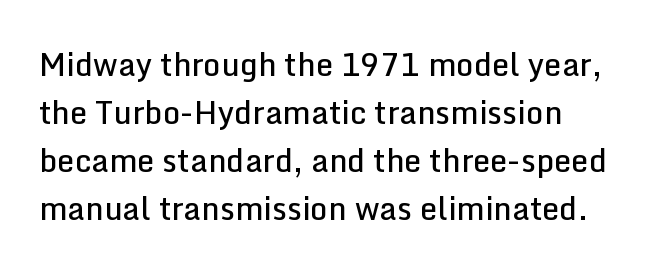
Q: Is the text bold? A: Semi-bold.
Q: Is the text italic (slanted)? A: No, it is upright.
Q: Is the typeface a serif or a sans-serif typeface? A: Sans-serif.
Q: Is the text underlined? A: No.
Q: Is the spacing between letters normal or unusually wide? A: Normal.
Q: Is the spacing between lines tight, normal or loose? A: Normal.
Q: Width (condensed, normal, or wide)? A: Normal.
Q: Stroke contrast? A: Low.
Q: x-height? A: Medium.
Q: Monospaced? A: No.
